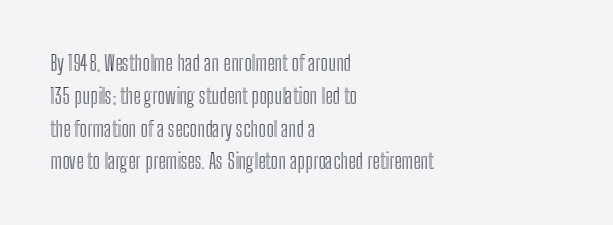
Q: Is the text italic (slanted)? A: No, it is upright.
Q: Is the text underlined? A: No.
Q: How is the paragraph aligned? A: Left-aligned.
Q: Is the spacing between letters normal or unusually wide? A: Normal.
Q: Is the spacing between lines tight, normal or loose? A: Normal.
